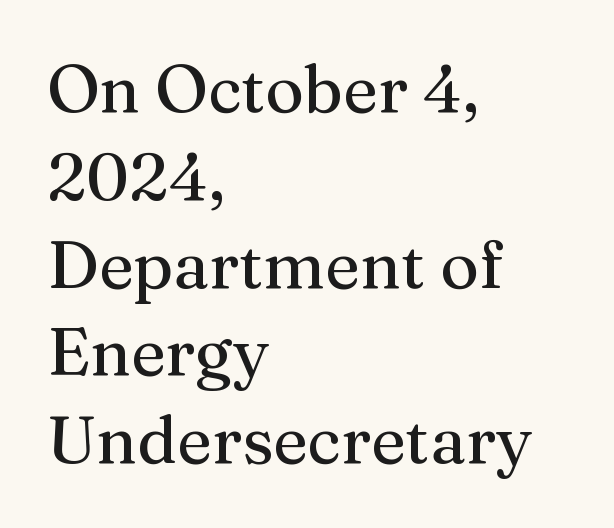
The image shows 66 px serif type, upright; set left-aligned, normal line spacing (1.33x), normal letter spacing, not underlined; medium stroke contrast and a medium x-height.
